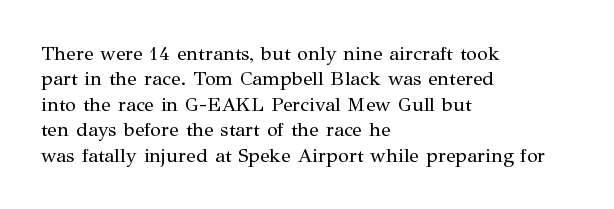
{"italic": "no", "bold": "no", "underline": "no", "align": "left", "line_spacing": "normal", "line_spacing_ratio": 1.27, "letter_spacing": "normal", "letter_spacing_em": 0.0, "glyph_px": 20}
